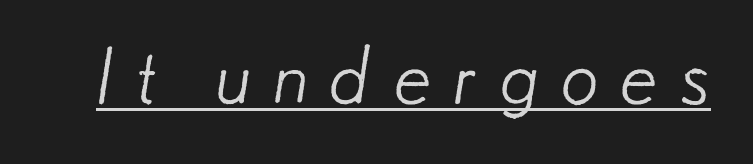
{"serif": "no", "bold": "no", "weight": "light", "width": "normal", "stroke_contrast": "low", "x_height": "small", "monospaced": "no", "underline": "yes", "letter_spacing": "wide", "letter_spacing_em": 0.26, "glyph_px": 77}
